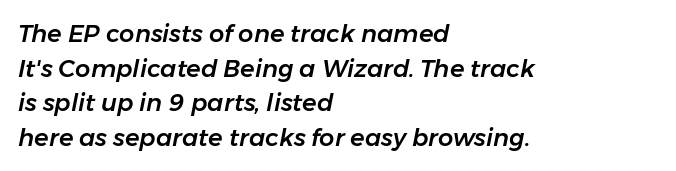
Q: Is the text italic (slanted)? A: Yes, it leans right by about 11 degrees.
Q: Is the text underlined? A: No.
Q: How is the paragraph aligned? A: Left-aligned.
Q: Is the spacing between letters normal or unusually wide? A: Normal.
Q: Is the spacing between lines tight, normal or loose? A: Normal.
